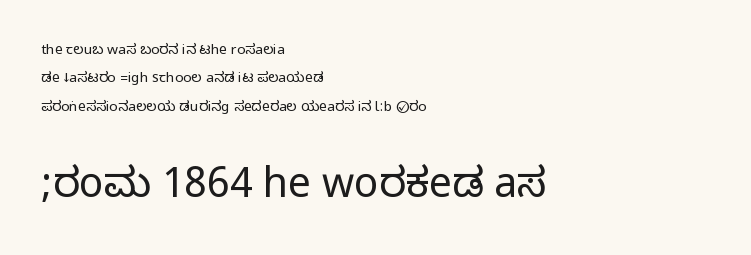
The image shows 41 px condensed sans-serif type, upright; set left-aligned, loose line spacing (2.02x), normal letter spacing, not underlined; the second (bottom) block is 2.93x larger; medium stroke contrast.
